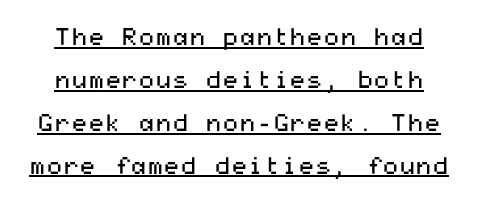
Q: Is the text bold? A: No.
Q: Is the text italic (slanted)? A: No, it is upright.
Q: Is the text underlined? A: Yes.
Q: Is the spacing between letters normal or unusually wide? A: Normal.
